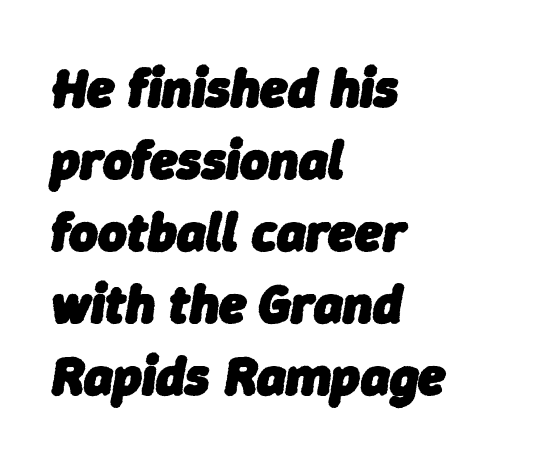
The image shows 55 px heavy type, italic (leaning right); set left-aligned, normal line spacing (1.31x), normal letter spacing, not underlined; low stroke contrast and a medium x-height.
